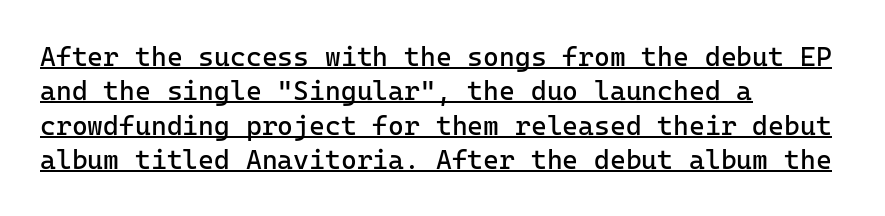
No italicization has been applied; the sample stays upright. This sample is left-justified, so line endings fall wherever the words run out. Whoever set this chose a conventional vertical rhythm. Weight class: somewhere from thin through regular.
